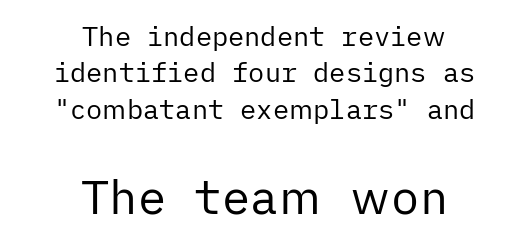
Q: Is the text bold? A: No.
Q: Is the text italic (slanted)? A: No, it is upright.
Q: Is the typeface a serif or a sans-serif typeface? A: Sans-serif.
Q: Is the text underlined? A: No.
Q: How is the paragraph aligned? A: Centered.
Q: Is the spacing between letters normal or unusually wide? A: Normal.
Q: Is the spacing between lines tight, normal or loose? A: Normal.
Q: Which block of text is set in a larger size, the first (top) or the second (bottom)? A: The second (bottom) one.
Q: Width (condensed, normal, or wide)? A: Normal.
Q: Stroke contrast? A: Low.
Q: x-height? A: Medium.
